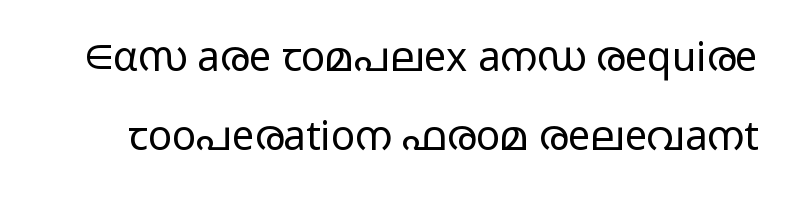
Q: Is the text bold? A: No.
Q: Is the text italic (slanted)? A: No, it is upright.
Q: Is the typeface a serif or a sans-serif typeface? A: Sans-serif.
Q: Is the text underlined? A: No.
Q: Is the spacing between letters normal or unusually wide? A: Normal.
Q: Is the spacing between lines tight, normal or loose? A: Loose.
Q: Width (condensed, normal, or wide)? A: Wide.
Q: Stroke contrast? A: Low.
Q: x-height? A: Medium.
Q: Monospaced? A: No.
